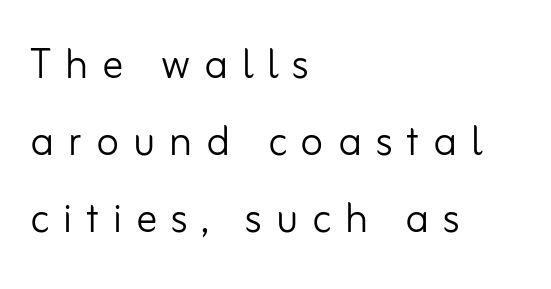
Leading: standard. Characters follow at a spacing far wider than the type designer built in. The space directly below the letters is spotless. Is this a fixed-width face? No — the glyphs have proportional, varying widths. One-word summary of the alignment: left.
